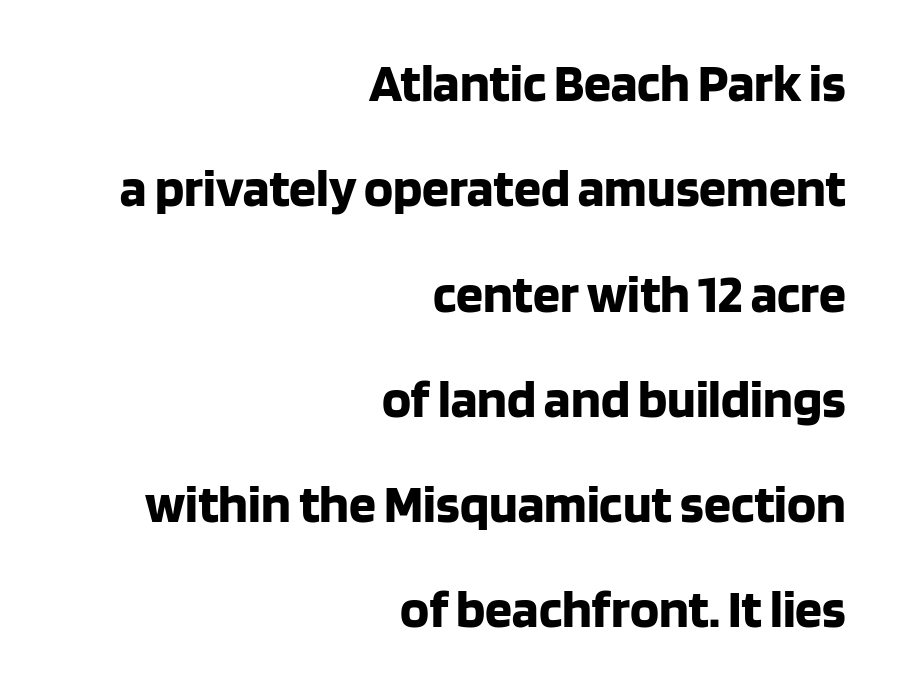
The rendering uses a bold face; every stroke is thick and dark. The zone under the glyphs is completely vacant. Character widths vary here, with narrow letters taking less room than wide ones. Leading is clearly above the norm, producing a sparse column. A flush-right, rag-left setting is used for this passage.
